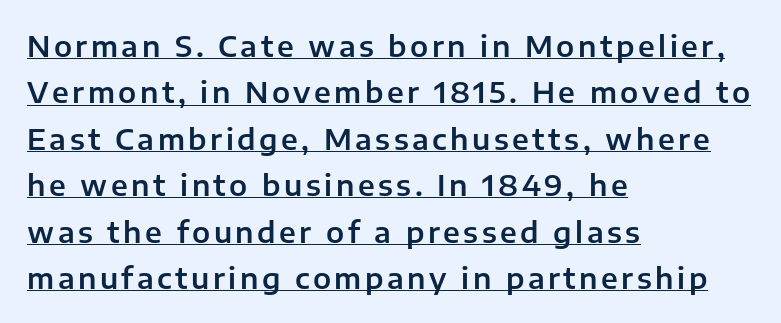
{"serif": "no", "italic": "no", "width": "normal", "stroke_contrast": "low", "x_height": "medium", "monospaced": "no", "underline": "yes", "align": "left", "line_spacing": "normal", "line_spacing_ratio": 1.6, "glyph_px": 29}
